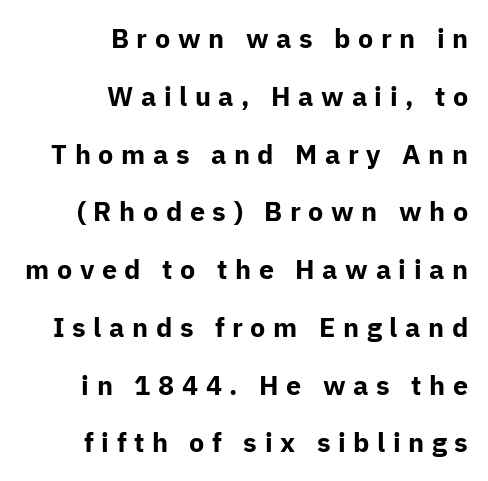
The passage shown is emphatically bold. Short note: letters widely spaced. Quick note: not italic, upright. Leading is clearly above the norm, producing a sparse column.
